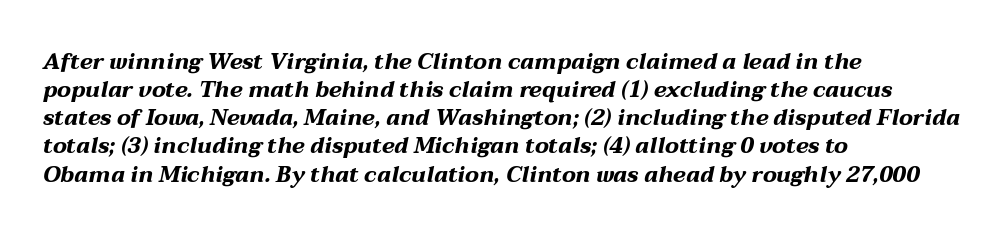
The image shows 22 px bold type, italic (leaning right); set left-aligned, normal line spacing (1.28x), normal letter spacing, not underlined.
